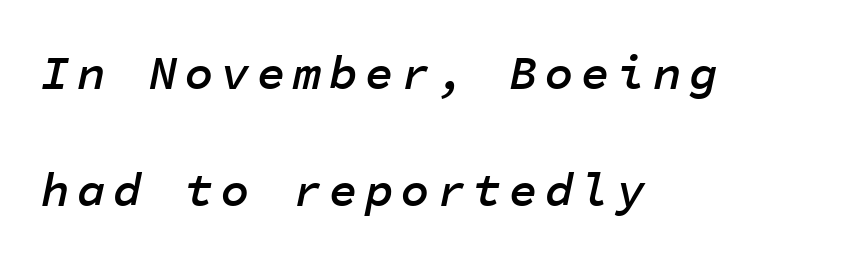
The image shows 48 px semibold type, italic (leaning right), monospaced; set left-aligned, loose line spacing (2.44x), not underlined; low stroke contrast and a medium x-height.
